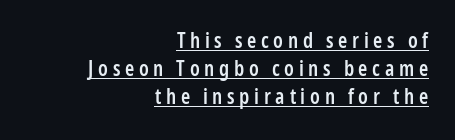
The image shows 21 px text type, upright; set right-aligned, normal line spacing (1.33x), unusually wide letter spacing (+0.22 em), underlined.
